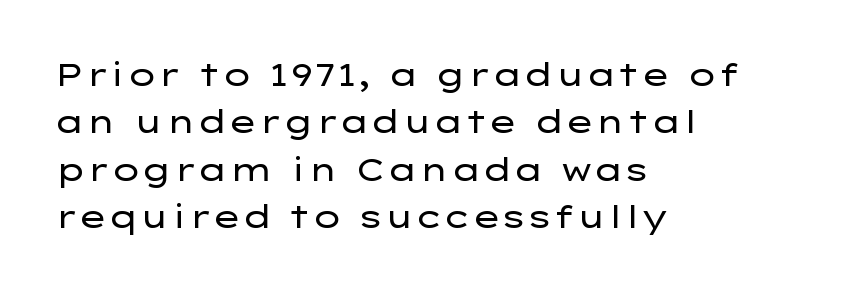
{"serif": "no", "italic": "no", "bold": "no", "weight": "regular", "width": "wide", "stroke_contrast": "low", "x_height": "medium", "monospaced": "no", "underline": "no", "align": "left", "line_spacing": "normal", "line_spacing_ratio": 1.48, "letter_spacing": "normal", "letter_spacing_em": 0.0, "glyph_px": 32}
